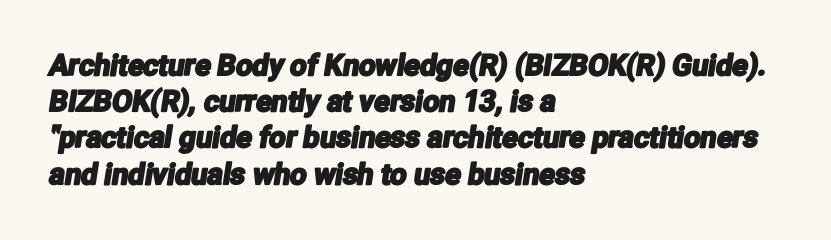
Q: Is the typeface a serif or a sans-serif typeface? A: Sans-serif.
Q: Is the text underlined? A: No.
Q: How is the paragraph aligned? A: Left-aligned.
Q: Is the spacing between letters normal or unusually wide? A: Normal.
Q: Is the spacing between lines tight, normal or loose? A: Normal.
Q: Width (condensed, normal, or wide)? A: Condensed.
Q: Stroke contrast? A: Low.
Q: x-height? A: Medium.
Q: Monospaced? A: No.
